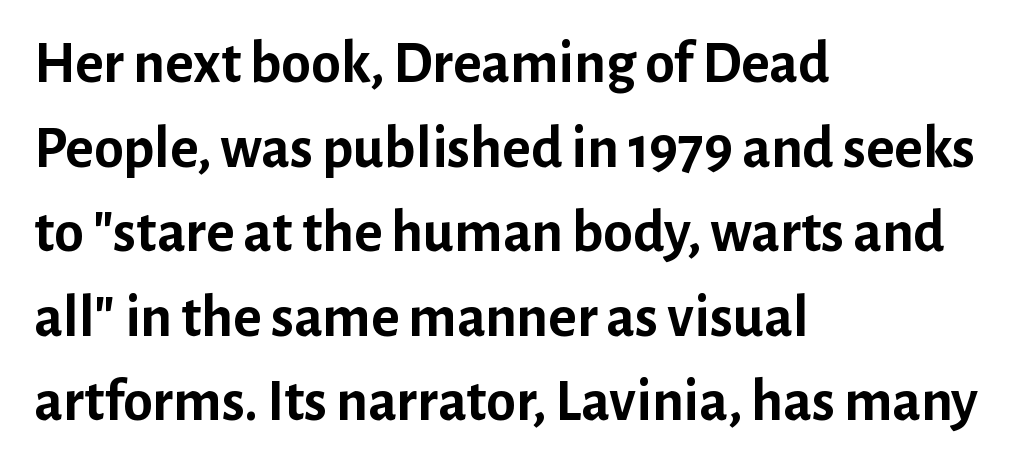
Layout note: lines flush left. Thick stems and heavy bowls — unmistakably bold. You can tell it's not italic because the verticals are truly vertical. The font family rendered here belongs to the sans-serif group. The rendering uses a moderate line-height, typical for paragraphs. The letters sit at their default tracking, neither squeezed nor spread.
